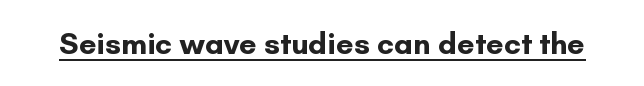
Q: Is the text bold? A: Yes.
Q: Is the text italic (slanted)? A: No, it is upright.
Q: Is the typeface a serif or a sans-serif typeface? A: Sans-serif.
Q: Is the text underlined? A: Yes.
Q: Is the spacing between letters normal or unusually wide? A: Normal.
Q: Width (condensed, normal, or wide)? A: Normal.
Q: Stroke contrast? A: Low.
Q: x-height? A: Small.
Q: Monospaced? A: No.
